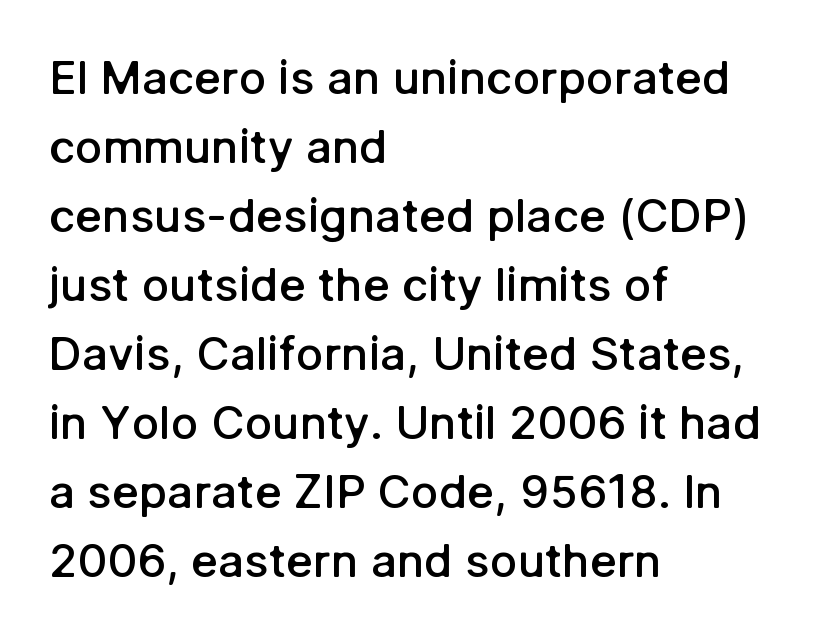
Q: Is the text bold? A: Semi-bold.
Q: Is the text italic (slanted)? A: No, it is upright.
Q: Is the typeface a serif or a sans-serif typeface? A: Sans-serif.
Q: Is the text underlined? A: No.
Q: How is the paragraph aligned? A: Left-aligned.
Q: Is the spacing between letters normal or unusually wide? A: Normal.
Q: Is the spacing between lines tight, normal or loose? A: Normal.
Q: Width (condensed, normal, or wide)? A: Normal.
Q: Stroke contrast? A: Low.
Q: x-height? A: Medium.
Q: Monospaced? A: No.
